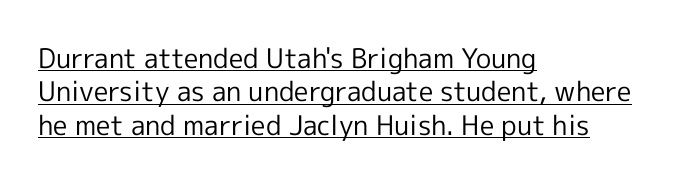
{"italic": "no", "bold": "no", "underline": "yes", "align": "left", "line_spacing_ratio": 1.24, "letter_spacing": "normal", "letter_spacing_em": 0.0, "glyph_px": 27}
